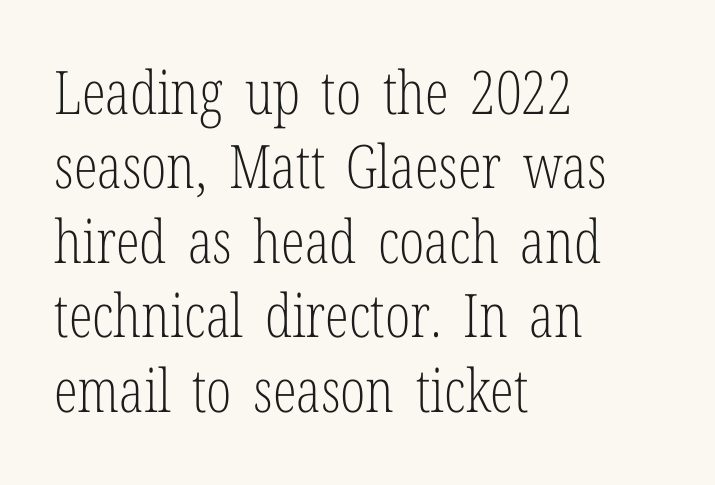
{"serif": "yes", "italic": "no", "bold": "no", "weight": "light", "width": "condensed", "stroke_contrast": "low", "x_height": "medium", "monospaced": "no", "underline": "no", "align": "left", "line_spacing_ratio": 1.24, "letter_spacing": "normal", "letter_spacing_em": 0.0, "glyph_px": 60}
